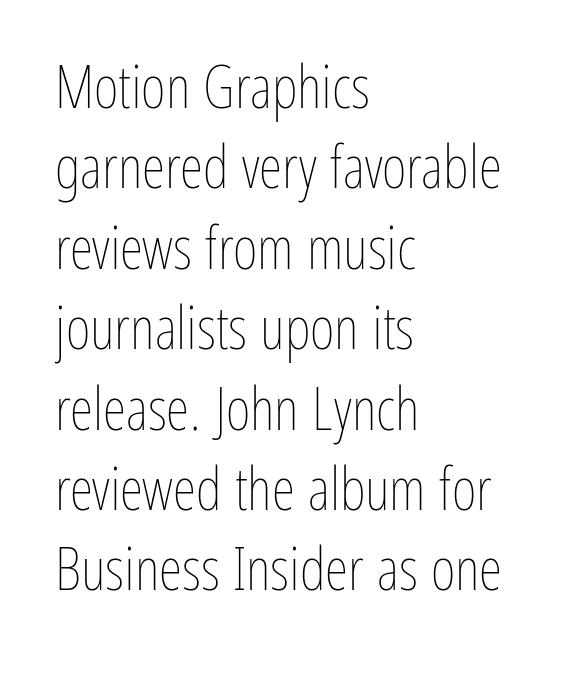
{"italic": "no", "bold": "no", "weight": "thin", "width": "condensed", "stroke_contrast": "low", "x_height": "medium", "monospaced": "no", "underline": "no", "align": "left", "line_spacing": "normal", "line_spacing_ratio": 1.34, "letter_spacing": "normal", "letter_spacing_em": 0.0, "glyph_px": 60}
